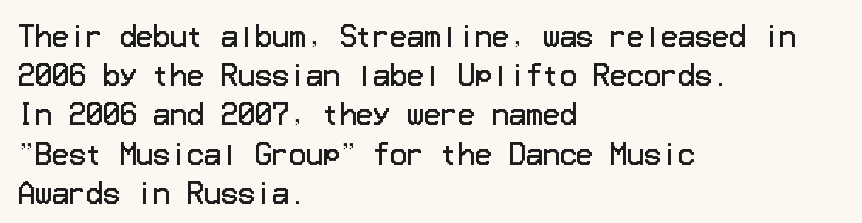
Letters rest on an invisible, unmarked baseline. Is this a heavy cut? Hardly; it is regular or lighter. The compositor pushed each line to the left boundary. The rendering shows plain stroke endings on the letterforms — a sans-serif design.
